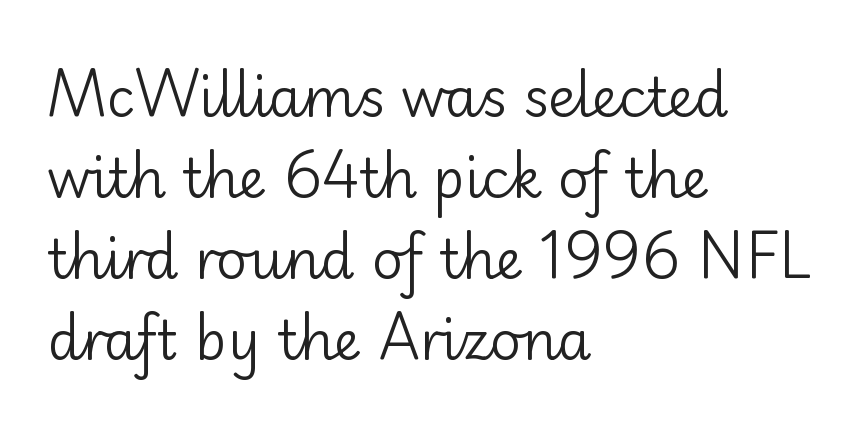
{"serif": "no", "italic": "no", "bold": "no", "weight": "regular", "width": "normal", "stroke_contrast": "low", "x_height": "small", "monospaced": "no", "underline": "no", "align": "left", "line_spacing": "normal", "line_spacing_ratio": 1.5, "letter_spacing": "normal", "letter_spacing_em": 0.0, "glyph_px": 54}
